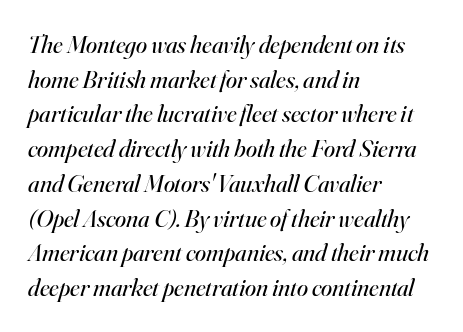
The image shows 25 px text type, italic (leaning right); set left-aligned, normal line spacing (1.39x), normal letter spacing, not underlined.
